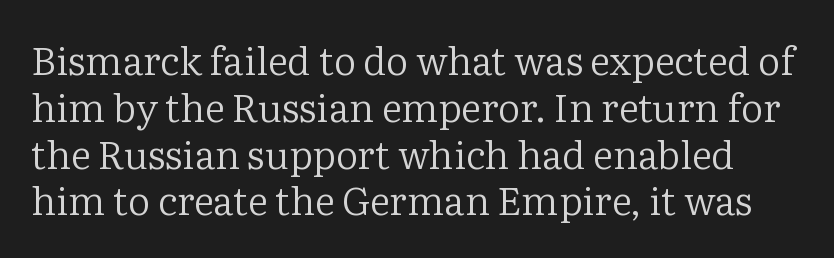
Check the space under the baseline: it is left empty. The cut favours lightness, reaching ordinary text weight at its darkest. This sample uses an upright cut, with every glyph sitting square on the baseline. Spacing verdict: proportional, widths tailored to each character. Words appear dense and cohesive because spacing is normal.
